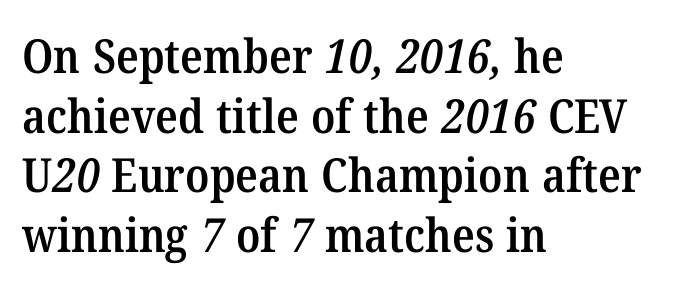
The image shows 47 px semibold serif type; set left-aligned, normal line spacing (1.27x), normal letter spacing, not underlined; medium stroke contrast and a medium x-height.
